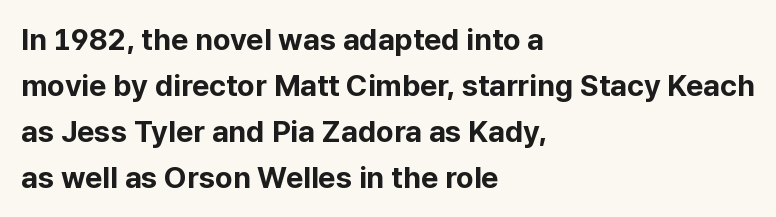
The rag falls on the right side of this text block. Italic: no, the glyphs are upright roman. This sample has the flowing, uneven cadence of proportional lettering. No feet cap the strokes, marking this as sans-serif type.
